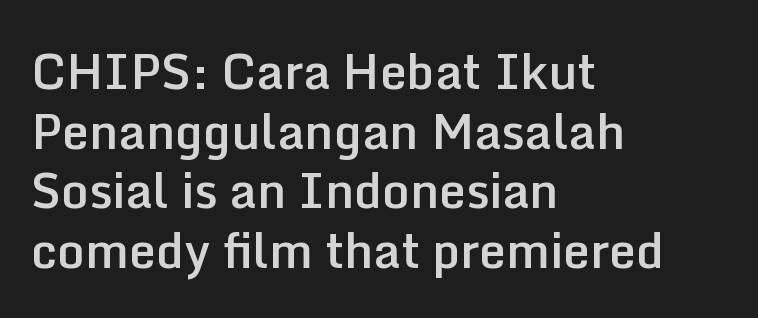
Q: Is the text bold? A: Semi-bold.
Q: Is the text italic (slanted)? A: No, it is upright.
Q: Is the typeface a serif or a sans-serif typeface? A: Sans-serif.
Q: Is the text underlined? A: No.
Q: How is the paragraph aligned? A: Left-aligned.
Q: Is the spacing between letters normal or unusually wide? A: Normal.
Q: Width (condensed, normal, or wide)? A: Normal.
Q: Stroke contrast? A: Low.
Q: x-height? A: Medium.
Q: Monospaced? A: No.
